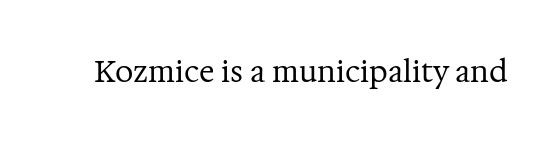
The image shows 29 px regular-weight serif type, upright; set normal letter spacing, not underlined; medium stroke contrast and a medium x-height.
